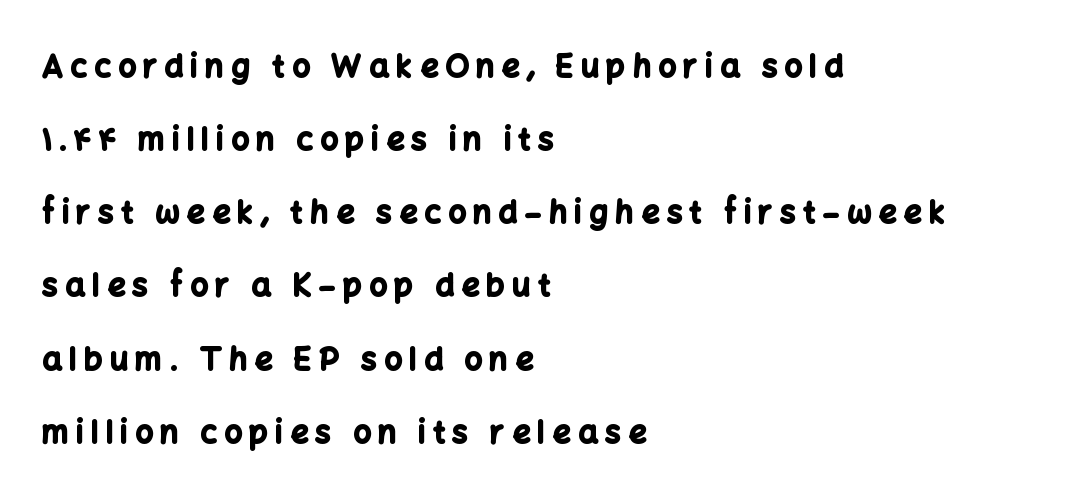
The passage shown stacks its lines with a broad gap. The letters advance in unequal steps, a hallmark of proportional type. Look at the bottom of the vertical strokes: they stop flat, with no serifs. The horizontal fit of the characters is loose and conspicuously gappy. Stroke thickness is high; the sample reads as a true bold.
